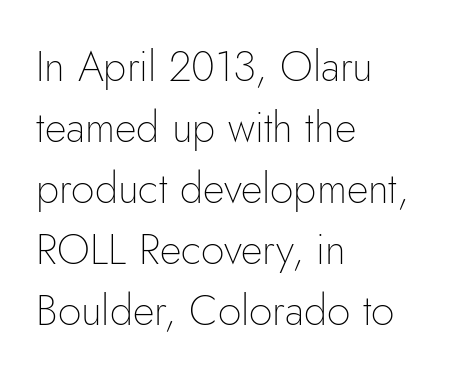
{"serif": "no", "italic": "no", "bold": "no", "weight": "thin", "width": "normal", "stroke_contrast": "low", "x_height": "small", "monospaced": "no", "underline": "no", "align": "left", "line_spacing": "normal", "line_spacing_ratio": 1.45, "letter_spacing": "normal", "letter_spacing_em": 0.0, "glyph_px": 42}
